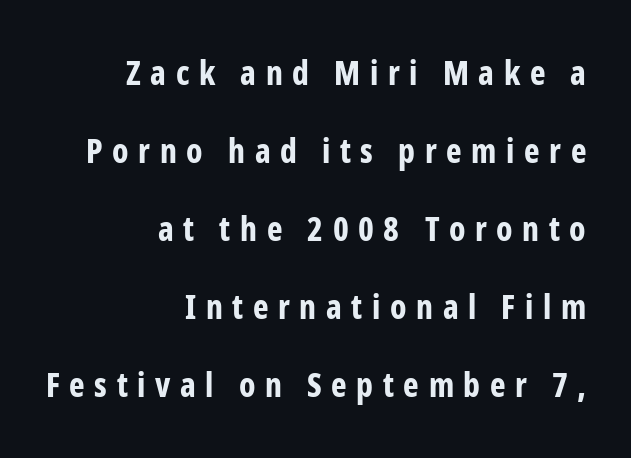
{"serif": "no", "italic": "no", "bold": "yes", "weight": "bold", "width": "condensed", "stroke_contrast": "low", "x_height": "medium", "monospaced": "no", "underline": "no", "align": "right", "line_spacing": "loose", "line_spacing_ratio": 2.36, "letter_spacing": "wide", "letter_spacing_em": 0.29, "glyph_px": 33}
